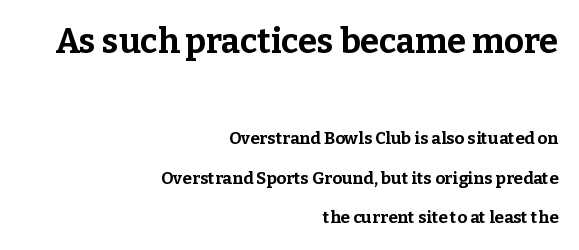
The letters stand upright; this is a roman face. The passage shown is not underscored anywhere. These lines stand farther apart than default settings would place them. Which of the two is more prominent by size? The first, at the top.
